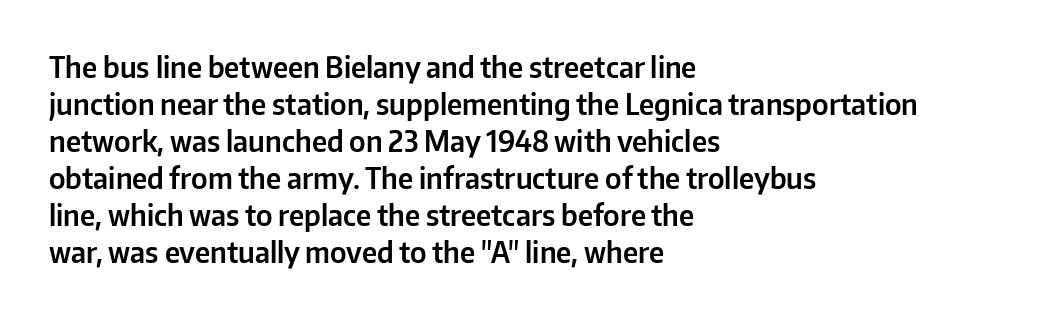
The setting favours the left margin, as ordinary paragraphs usually do. Note the varied advance widths — an 'i' is clearly narrower than an 'm'. It's the straight-up-and-down kind of type. These lines sit exactly where default settings would place them.
